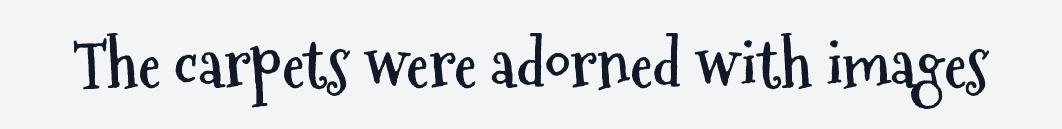
{"serif": "no", "italic": "no", "bold": "yes", "weight": "semibold", "width": "condensed", "stroke_contrast": "medium", "x_height": "medium", "monospaced": "no", "underline": "no", "letter_spacing": "normal", "letter_spacing_em": 0.0, "glyph_px": 65}
